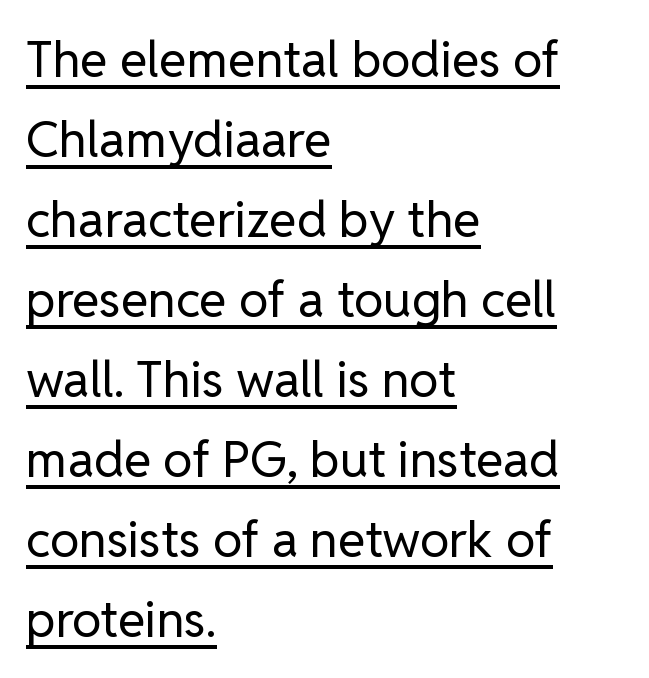
Interline gaps are of average width in this sample. The type is set solid horizontally, with unmodified tracking. Posture: upright roman. A quiet, ordinary-to-light weight characterises the typeface. The rendered words wear a rule along their underside.
